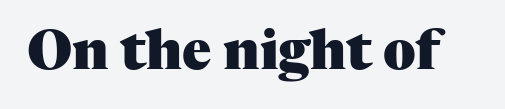
Q: Is the text bold? A: Yes.
Q: Is the text italic (slanted)? A: No, it is upright.
Q: Is the typeface a serif or a sans-serif typeface? A: Serif.
Q: Is the text underlined? A: No.
Q: Is the spacing between letters normal or unusually wide? A: Normal.
Q: Width (condensed, normal, or wide)? A: Normal.
Q: Stroke contrast? A: Medium.
Q: x-height? A: Medium.
Q: Monospaced? A: No.
